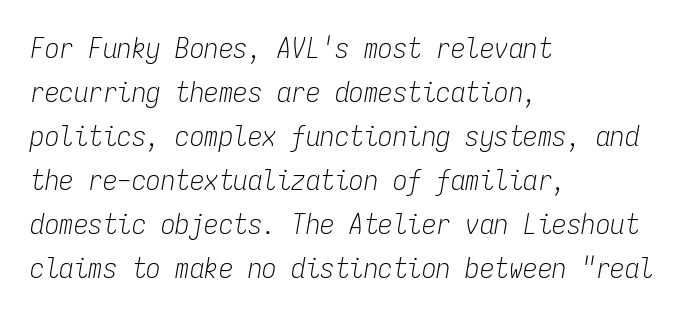
{"italic": "yes", "lean": "right", "slant_degrees": 9, "bold": "no", "weight": "light", "width": "condensed", "stroke_contrast": "low", "x_height": "medium", "monospaced": "yes", "underline": "no", "align": "left", "line_spacing": "normal", "line_spacing_ratio": 1.52, "letter_spacing": "normal", "letter_spacing_em": 0.0, "glyph_px": 29}
